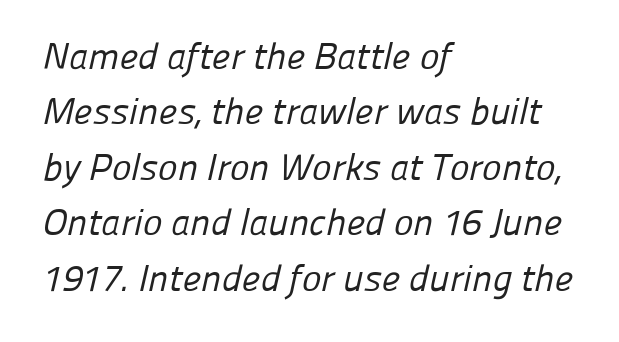
Q: Is the text bold? A: No.
Q: Is the typeface a serif or a sans-serif typeface? A: Sans-serif.
Q: Is the text underlined? A: No.
Q: How is the paragraph aligned? A: Left-aligned.
Q: Is the spacing between letters normal or unusually wide? A: Normal.
Q: Is the spacing between lines tight, normal or loose? A: Normal.
Q: Width (condensed, normal, or wide)? A: Normal.
Q: Stroke contrast? A: Low.
Q: x-height? A: Medium.
Q: Monospaced? A: No.
